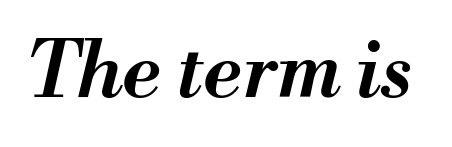
A somewhat darkened texture: the type is semibold rather than bold. Check the space under the baseline: it is left empty. These lines are rendered in a variable-pitch font. Compared with typical body copy, the letter spacing here is the same.
